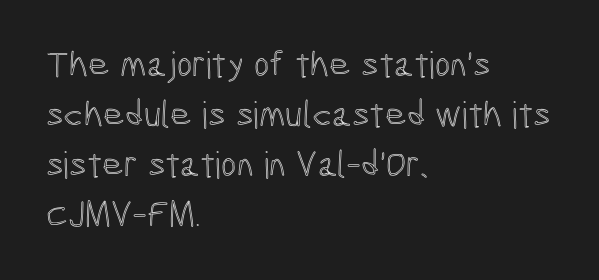
Q: Is the text italic (slanted)? A: No, it is upright.
Q: Is the text underlined? A: No.
Q: How is the paragraph aligned? A: Left-aligned.
Q: Is the spacing between letters normal or unusually wide? A: Normal.
Q: Is the spacing between lines tight, normal or loose? A: Normal.
Q: Width (condensed, normal, or wide)? A: Condensed.
Q: x-height? A: Medium.
Q: Monospaced? A: No.
